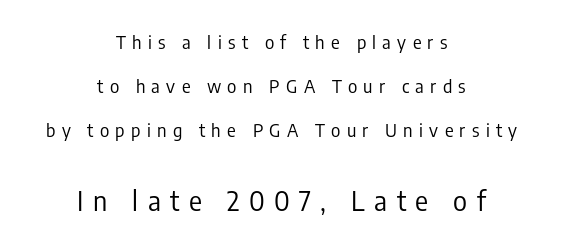
{"italic": "no", "bold": "no", "underline": "no", "align": "center", "line_spacing": "loose", "line_spacing_ratio": 2.44, "letter_spacing": "wide", "letter_spacing_em": 0.35, "larger_block": "second", "size_ratio": 1.5, "glyph_px": 27}
